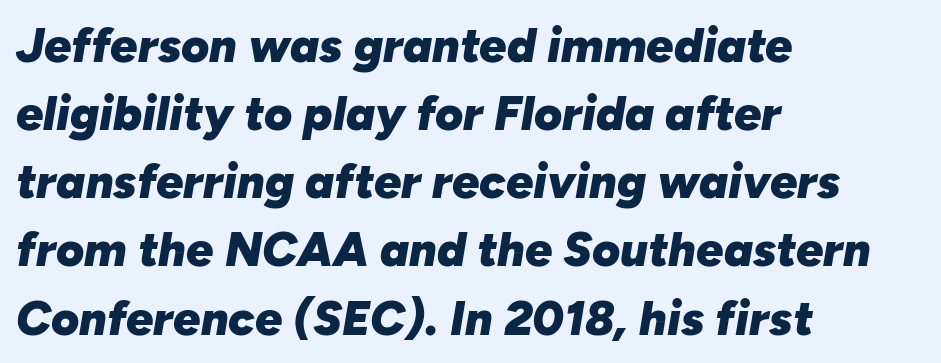
The characters look thick and weighty, a clear bold. Varying glyph widths throughout — classic text-font behaviour. Line beginnings align vertically; line endings do not. The strip under each line holds only bare page. The gaps between neighbouring characters are ordinary and unremarkable. The lines sit at an ordinary, default distance from one another.
